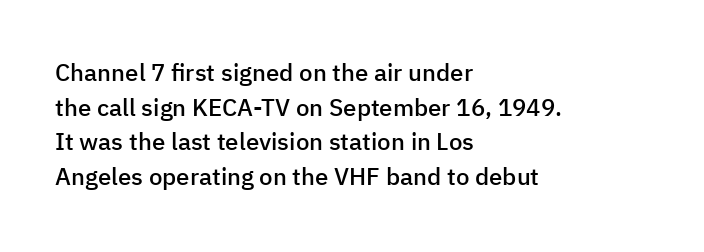
Q: Is the text bold? A: Semi-bold.
Q: Is the text italic (slanted)? A: No, it is upright.
Q: Is the text underlined? A: No.
Q: How is the paragraph aligned? A: Left-aligned.
Q: Is the spacing between letters normal or unusually wide? A: Normal.
Q: Is the spacing between lines tight, normal or loose? A: Normal.
